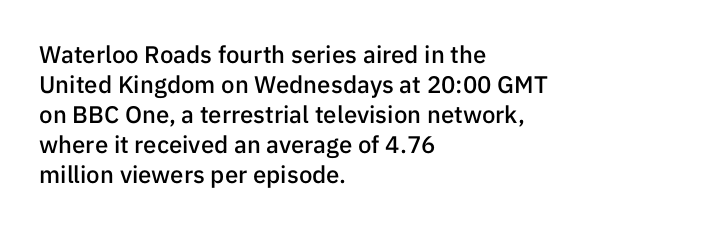
{"italic": "no", "bold": "semi", "underline": "no", "align": "left", "line_spacing": "normal", "line_spacing_ratio": 1.25, "letter_spacing": "normal", "letter_spacing_em": 0.0, "glyph_px": 24}
